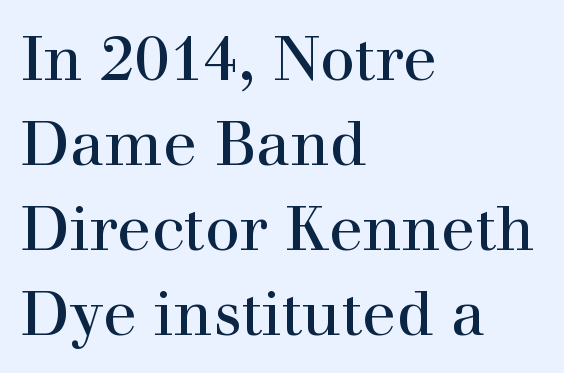
Q: Is the text bold? A: No.
Q: Is the text italic (slanted)? A: No, it is upright.
Q: Is the typeface a serif or a sans-serif typeface? A: Serif.
Q: Is the text underlined? A: No.
Q: How is the paragraph aligned? A: Left-aligned.
Q: Is the spacing between letters normal or unusually wide? A: Normal.
Q: Is the spacing between lines tight, normal or loose? A: Normal.
Q: Width (condensed, normal, or wide)? A: Normal.
Q: Stroke contrast? A: High.
Q: x-height? A: Medium.
Q: Monospaced? A: No.
